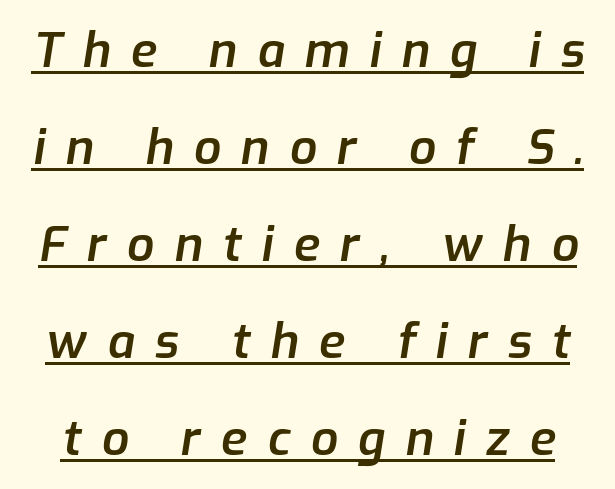
The image shows 48 px semibold type, italic (leaning right); set loose line spacing (2.02x), unusually wide letter spacing (+0.42 em), underlined; low stroke contrast and a medium x-height.
